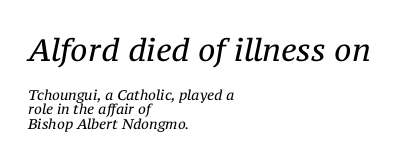
Q: Is the text bold? A: No.
Q: Is the text italic (slanted)? A: Yes, it leans right by about 12 degrees.
Q: Is the typeface a serif or a sans-serif typeface? A: Serif.
Q: Is the text underlined? A: No.
Q: How is the paragraph aligned? A: Left-aligned.
Q: Is the spacing between letters normal or unusually wide? A: Normal.
Q: Is the spacing between lines tight, normal or loose? A: Tight.
Q: Which block of text is set in a larger size, the first (top) or the second (bottom)? A: The first (top) one.
Q: Width (condensed, normal, or wide)? A: Normal.
Q: Stroke contrast? A: Medium.
Q: x-height? A: Medium.
Q: Monospaced? A: No.
